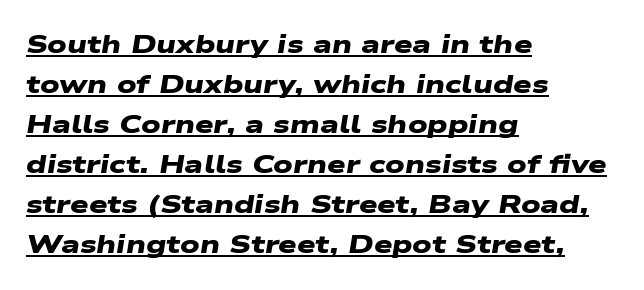
Q: Is the text bold? A: Yes.
Q: Is the text underlined? A: Yes.
Q: How is the paragraph aligned? A: Left-aligned.
Q: Is the spacing between letters normal or unusually wide? A: Normal.
Q: Is the spacing between lines tight, normal or loose? A: Normal.
